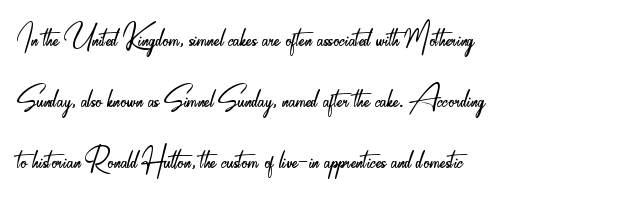
{"serif": "no", "bold": "no", "weight": "light", "width": "condensed", "stroke_contrast": "low", "x_height": "small", "monospaced": "no", "underline": "no", "align": "left", "line_spacing": "normal", "line_spacing_ratio": 1.53, "letter_spacing": "normal", "letter_spacing_em": 0.0, "glyph_px": 40}
